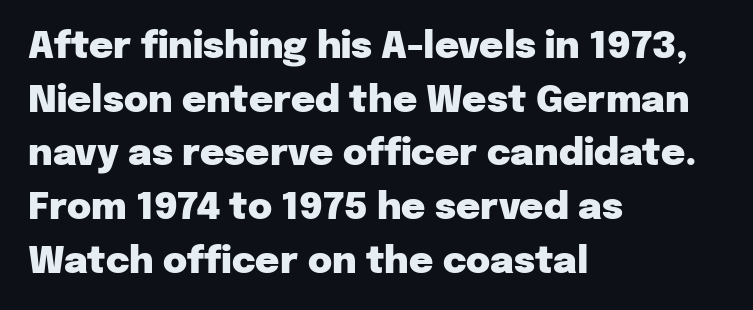
Q: Is the text bold? A: Yes.
Q: Is the text italic (slanted)? A: No, it is upright.
Q: Is the typeface a serif or a sans-serif typeface? A: Sans-serif.
Q: Is the text underlined? A: No.
Q: How is the paragraph aligned? A: Left-aligned.
Q: Is the spacing between letters normal or unusually wide? A: Normal.
Q: Is the spacing between lines tight, normal or loose? A: Normal.
Q: Width (condensed, normal, or wide)? A: Normal.
Q: Stroke contrast? A: Low.
Q: x-height? A: Medium.
Q: Monospaced? A: No.
